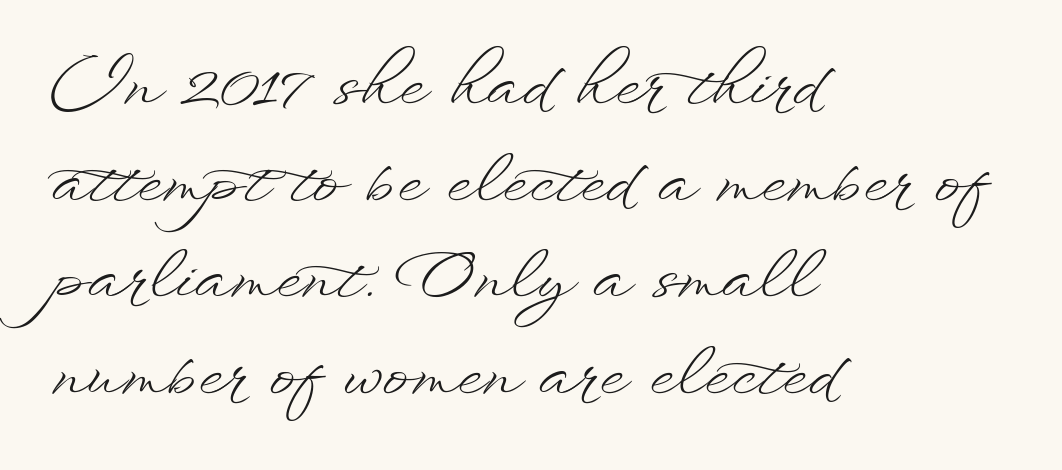
{"bold": "no", "weight": "light", "width": "wide", "stroke_contrast": "low", "x_height": "small", "monospaced": "no", "underline": "no", "align": "left", "line_spacing": "normal", "line_spacing_ratio": 1.51, "letter_spacing": "normal", "letter_spacing_em": 0.0, "glyph_px": 64}
